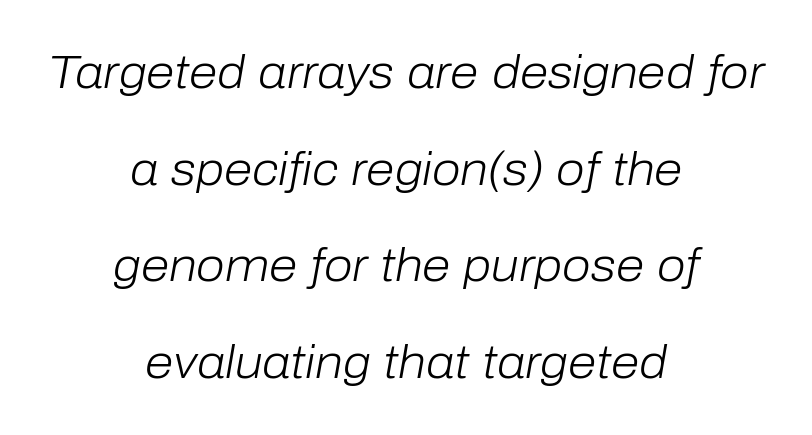
Line spacing here is loose. This rendering uses center alignment, leaving both contours irregular but symmetric. The tracking reads as untouched default to a designer's eye. In terms of posture, this sample is oblique.
